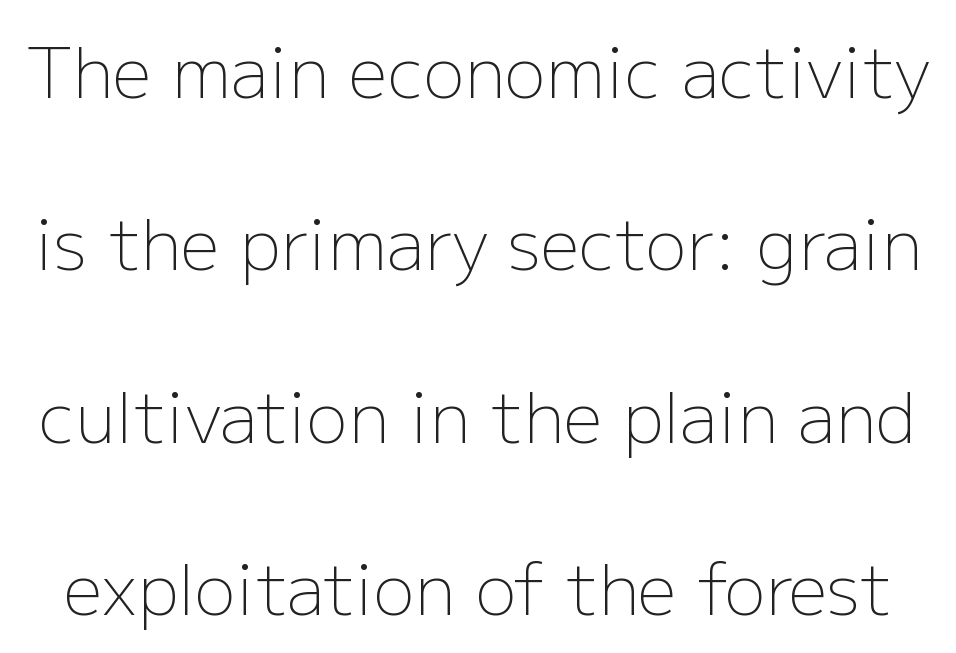
{"serif": "no", "italic": "no", "bold": "no", "weight": "light", "width": "normal", "stroke_contrast": "low", "x_height": "medium", "monospaced": "no", "underline": "no", "line_spacing": "loose", "line_spacing_ratio": 2.5, "letter_spacing": "normal", "letter_spacing_em": 0.0, "glyph_px": 69}
